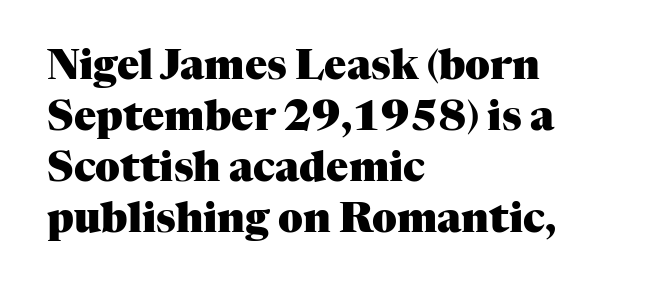
{"serif": "yes", "italic": "no", "bold": "yes", "weight": "heavy", "width": "normal", "stroke_contrast": "medium", "x_height": "medium", "monospaced": "no", "underline": "no", "align": "left", "line_spacing_ratio": 1.24, "letter_spacing": "normal", "letter_spacing_em": 0.0, "glyph_px": 41}
